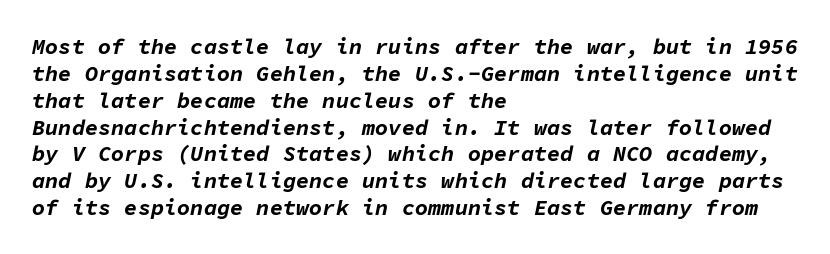
The image shows 22 px bold type, italic (leaning right); set left-aligned, line spacing 1.22x, normal letter spacing, not underlined.
